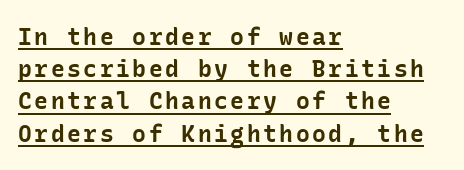
Q: Is the text bold? A: Yes.
Q: Is the text italic (slanted)? A: No, it is upright.
Q: Is the text underlined? A: Yes.
Q: How is the paragraph aligned? A: Left-aligned.
Q: Is the spacing between lines tight, normal or loose? A: Normal.
